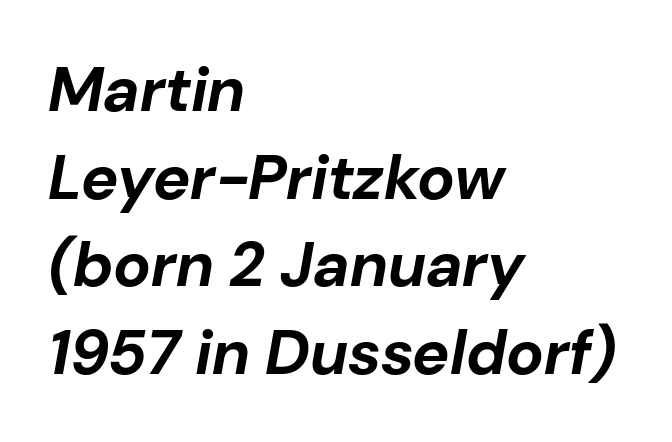
The image shows 63 px bold type, italic (leaning right); set left-aligned, normal line spacing (1.39x), normal letter spacing, not underlined; low stroke contrast and a medium x-height.
